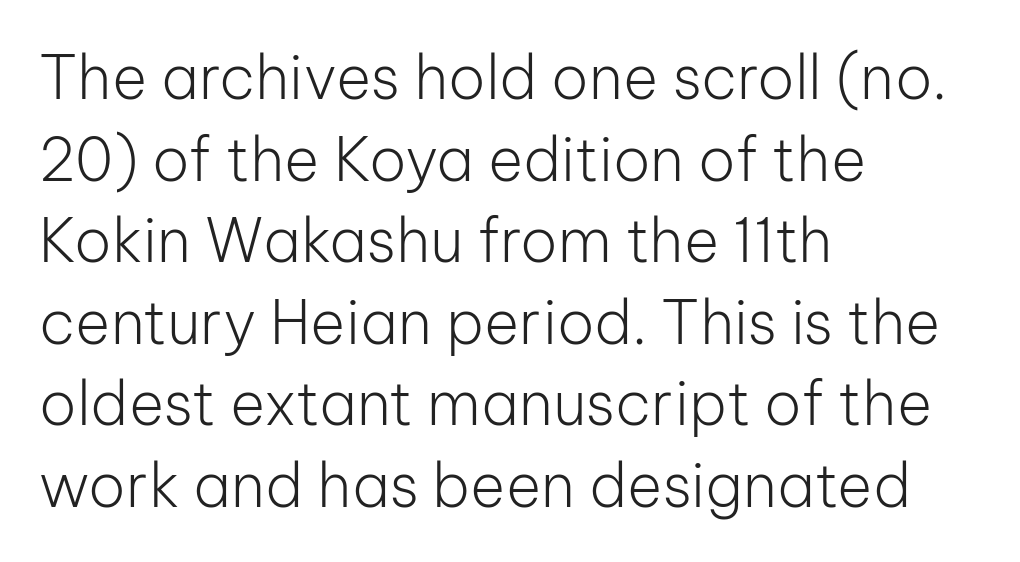
You could not count columns in this text — the font is proportionally spaced. Horizontally, the lines are justified to the leading edge only. No word sits above an underline. Normally led — the rows are evenly, conventionally spaced. Each letter's strokes conclude bluntly, with no projecting serifs. Heaviness? Minimal to ordinary, like unemphasized prose.
